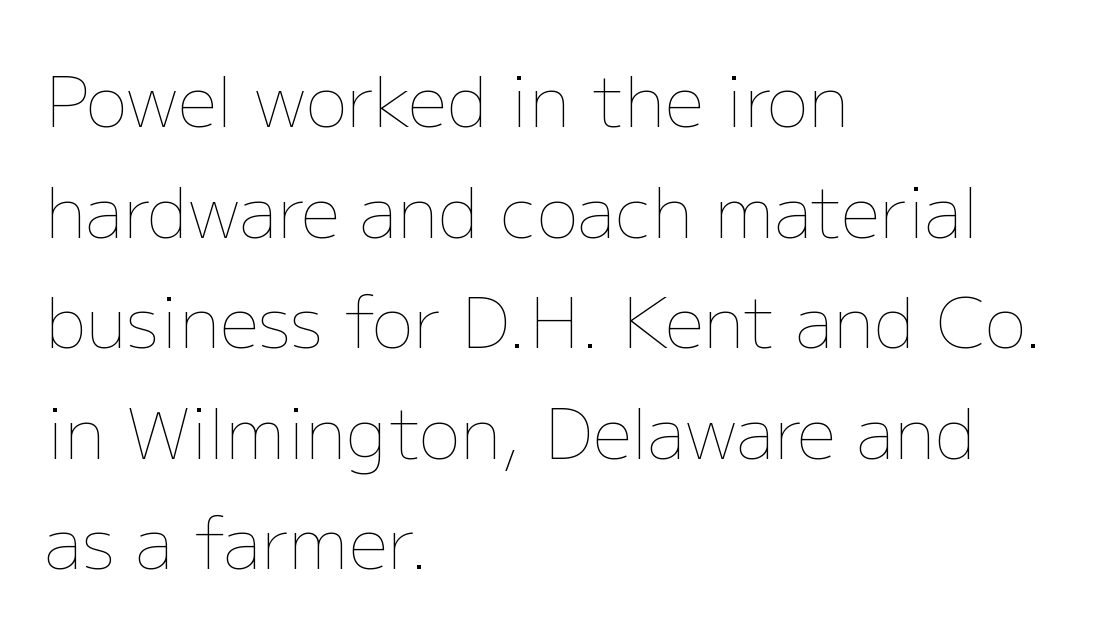
{"italic": "no", "bold": "no", "weight": "thin", "width": "normal", "stroke_contrast": "low", "x_height": "medium", "monospaced": "no", "underline": "no", "align": "left", "line_spacing": "normal", "line_spacing_ratio": 1.58, "letter_spacing": "normal", "letter_spacing_em": 0.0, "glyph_px": 70}
